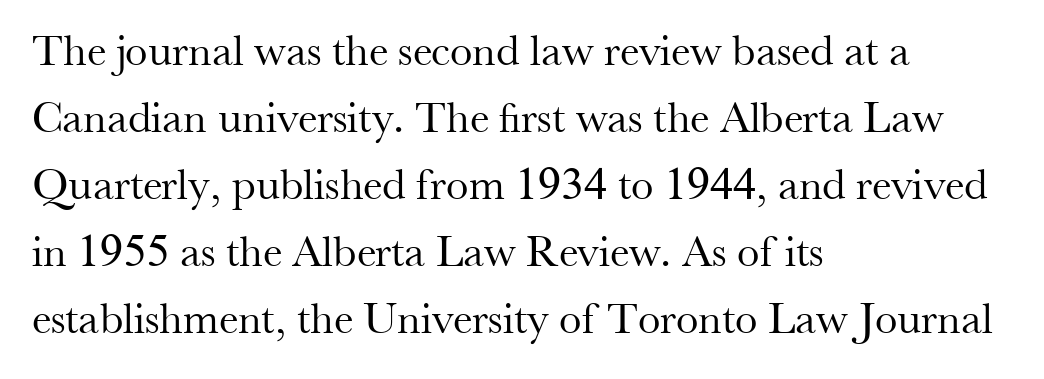
Q: Is the text bold? A: No.
Q: Is the text italic (slanted)? A: No, it is upright.
Q: Is the typeface a serif or a sans-serif typeface? A: Serif.
Q: Is the text underlined? A: No.
Q: How is the paragraph aligned? A: Left-aligned.
Q: Is the spacing between letters normal or unusually wide? A: Normal.
Q: Is the spacing between lines tight, normal or loose? A: Normal.
Q: Width (condensed, normal, or wide)? A: Normal.
Q: Stroke contrast? A: Medium.
Q: x-height? A: Small.
Q: Monospaced? A: No.
